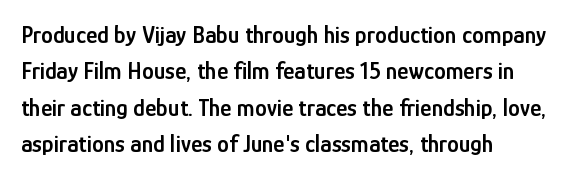
The image shows 24 px text type, upright; set left-aligned, normal line spacing (1.52x), normal letter spacing, not underlined.
